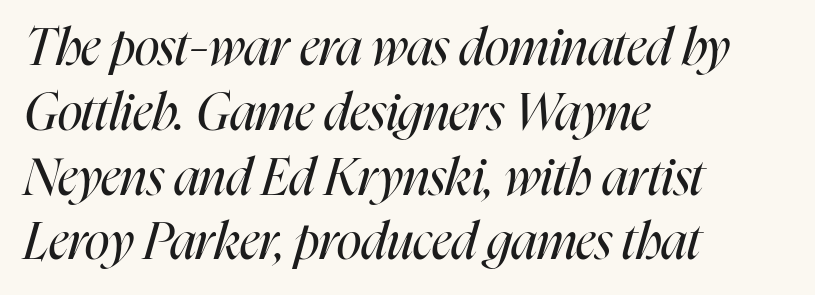
Q: Is the text bold? A: No.
Q: Is the text italic (slanted)? A: Yes, it leans right by about 16 degrees.
Q: Is the text underlined? A: No.
Q: How is the paragraph aligned? A: Left-aligned.
Q: Is the spacing between letters normal or unusually wide? A: Normal.
Q: Is the spacing between lines tight, normal or loose? A: Normal.
Q: Width (condensed, normal, or wide)? A: Condensed.
Q: Stroke contrast? A: High.
Q: x-height? A: Medium.
Q: Monospaced? A: No.
